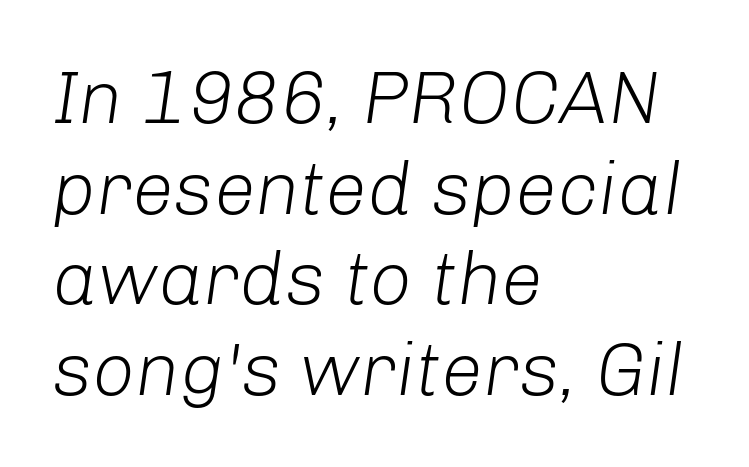
Q: Is the text bold? A: No.
Q: Is the text italic (slanted)? A: Yes, it leans right by about 8 degrees.
Q: Is the text underlined? A: No.
Q: How is the paragraph aligned? A: Left-aligned.
Q: Is the spacing between letters normal or unusually wide? A: Normal.
Q: Width (condensed, normal, or wide)? A: Normal.
Q: Stroke contrast? A: Low.
Q: x-height? A: Medium.
Q: Monospaced? A: No.
